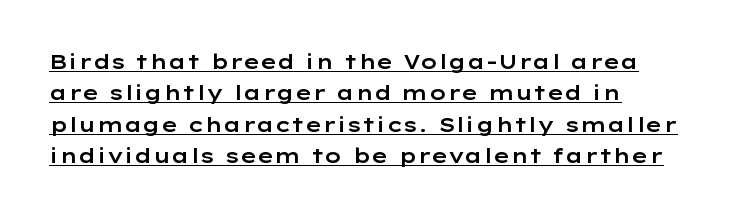
Interline gaps are of average width in this sample. The rag falls on the right side of this text block. Is the letter spacing exaggerated? No — it looks like the ordinary default. Every stem runs plumb, perpendicular to the baseline. This is underlined copy, the kind a proofreader might mark for attention.
